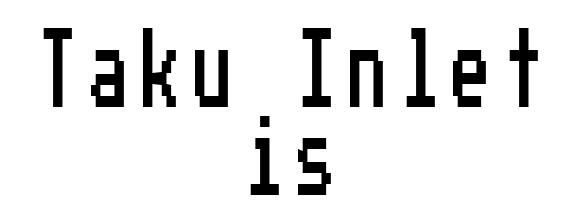
The image shows 75 px condensed sans-serif type, upright; set centered, line spacing 1.18x, not underlined; low stroke contrast and a medium x-height.
